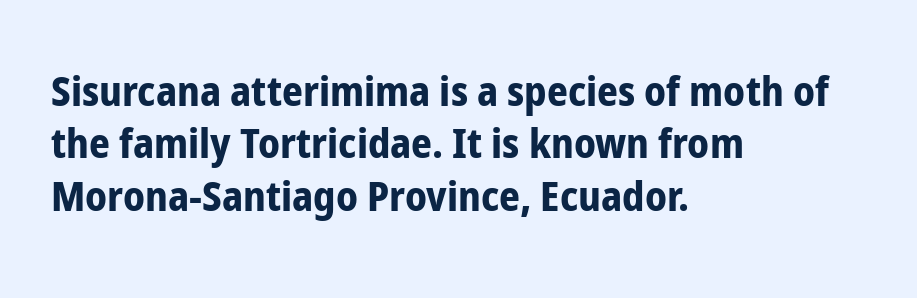
The image shows 41 px bold, condensed sans-serif type, upright; set left-aligned, normal line spacing (1.28x), normal letter spacing, not underlined; low stroke contrast and a medium x-height.
